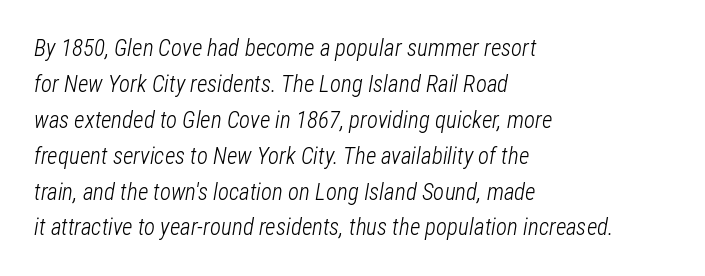
Q: Is the text bold? A: No.
Q: Is the text italic (slanted)? A: Yes, it leans right by about 12 degrees.
Q: Is the text underlined? A: No.
Q: How is the paragraph aligned? A: Left-aligned.
Q: Is the spacing between letters normal or unusually wide? A: Normal.
Q: Is the spacing between lines tight, normal or loose? A: Normal.
